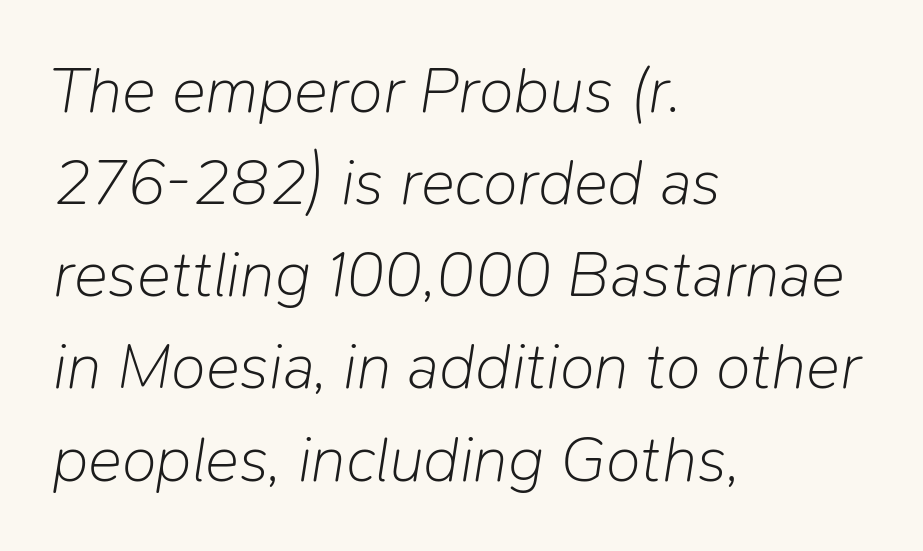
{"italic": "yes", "lean": "right", "slant_degrees": 9, "bold": "no", "weight": "light", "width": "normal", "stroke_contrast": "low", "x_height": "medium", "monospaced": "no", "underline": "no", "align": "left", "line_spacing": "normal", "line_spacing_ratio": 1.44, "letter_spacing": "normal", "letter_spacing_em": 0.0, "glyph_px": 64}
